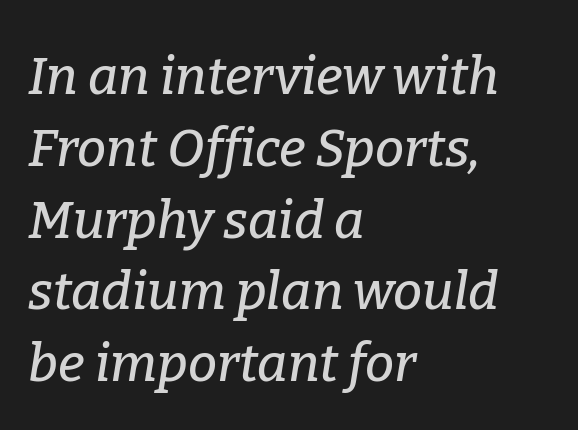
Q: Is the text italic (slanted)? A: Yes, it leans right by about 9 degrees.
Q: Is the typeface a serif or a sans-serif typeface? A: Serif.
Q: Is the text underlined? A: No.
Q: How is the paragraph aligned? A: Left-aligned.
Q: Is the spacing between letters normal or unusually wide? A: Normal.
Q: Is the spacing between lines tight, normal or loose? A: Normal.
Q: Width (condensed, normal, or wide)? A: Normal.
Q: Stroke contrast? A: Low.
Q: x-height? A: Medium.
Q: Monospaced? A: No.
